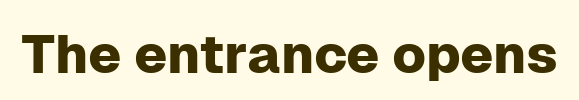
The image shows 54 px sans-serif type, upright; set normal letter spacing, not underlined; low stroke contrast and a medium x-height.
